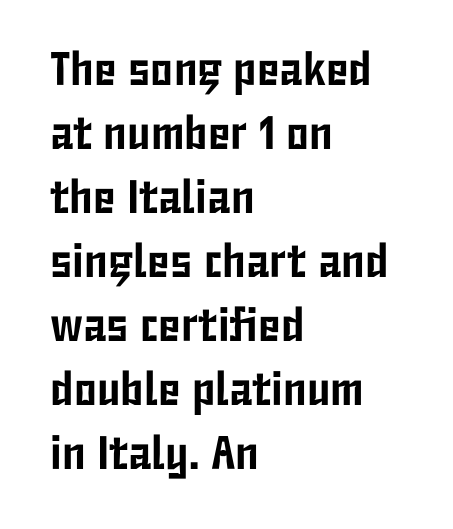
{"serif": "no", "italic": "no", "width": "condensed", "stroke_contrast": "low", "x_height": "medium", "monospaced": "no", "underline": "no", "align": "left", "line_spacing": "normal", "line_spacing_ratio": 1.36, "letter_spacing": "normal", "letter_spacing_em": 0.0, "glyph_px": 47}
